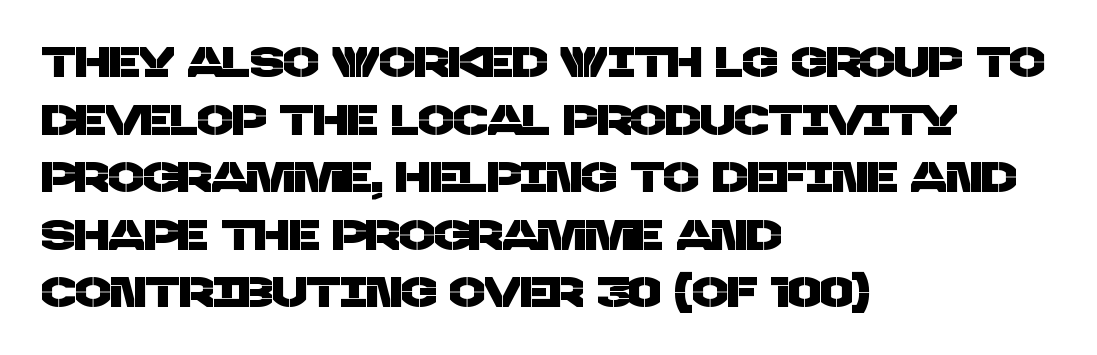
Q: Is the typeface a serif or a sans-serif typeface? A: Sans-serif.
Q: Is the text underlined? A: No.
Q: How is the paragraph aligned? A: Left-aligned.
Q: Is the spacing between letters normal or unusually wide? A: Normal.
Q: Is the spacing between lines tight, normal or loose? A: Normal.
Q: Width (condensed, normal, or wide)? A: Normal.
Q: Stroke contrast? A: Low.
Q: x-height? A: Large.
Q: Monospaced? A: No.
